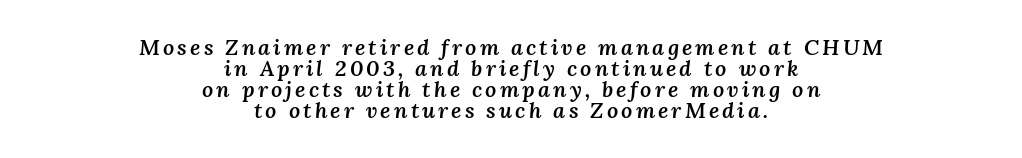
There's an unmistakable incline to the writing here. A semibold gives these letters moderate extra thickness, short of bold. The lines in this sample share a center point and differ in where they start and stop. Line spacing here is tight.
